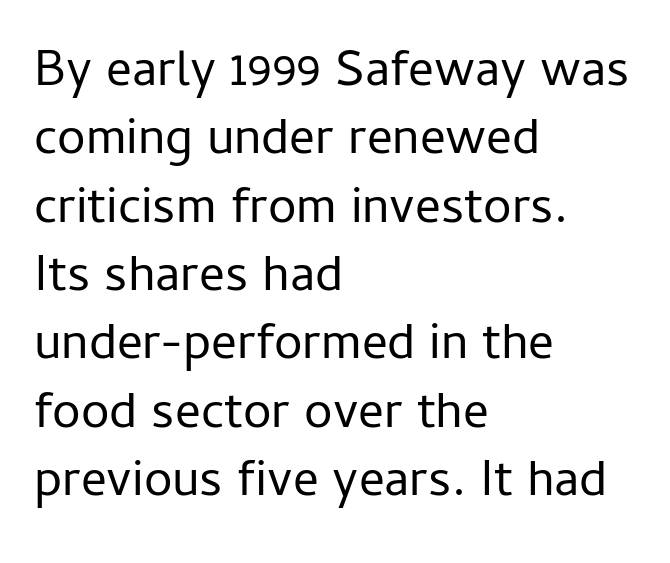
Q: Is the text bold? A: No.
Q: Is the text italic (slanted)? A: No, it is upright.
Q: Is the typeface a serif or a sans-serif typeface? A: Sans-serif.
Q: Is the text underlined? A: No.
Q: How is the paragraph aligned? A: Left-aligned.
Q: Is the spacing between letters normal or unusually wide? A: Normal.
Q: Is the spacing between lines tight, normal or loose? A: Normal.
Q: Width (condensed, normal, or wide)? A: Normal.
Q: Stroke contrast? A: Low.
Q: x-height? A: Medium.
Q: Monospaced? A: No.
